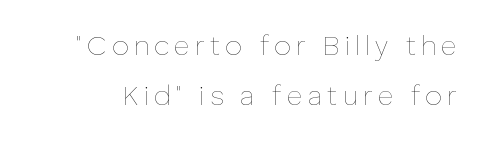
The image shows 27 px text type, upright; set line spacing 1.86x, not underlined.
